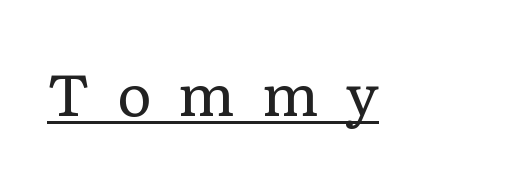
{"serif": "yes", "italic": "no", "bold": "no", "weight": "regular", "width": "normal", "stroke_contrast": "low", "x_height": "medium", "monospaced": "no", "underline": "yes", "letter_spacing": "wide", "letter_spacing_em": 0.47, "glyph_px": 58}
